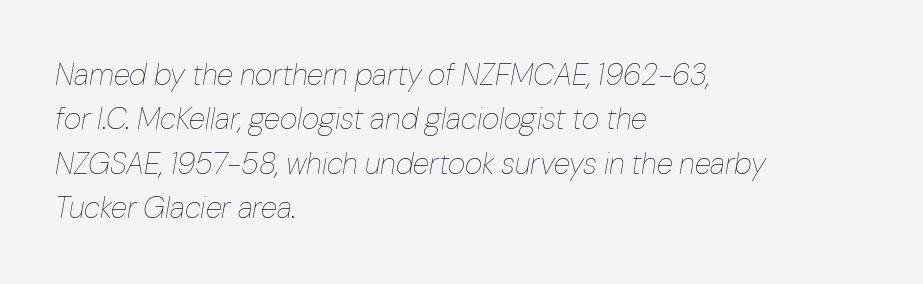
{"italic": "yes", "lean": "right", "slant_degrees": 10, "bold": "no", "weight": "thin", "width": "normal", "stroke_contrast": "low", "x_height": "medium", "monospaced": "no", "underline": "no", "align": "left", "line_spacing": "normal", "line_spacing_ratio": 1.48, "letter_spacing": "normal", "letter_spacing_em": 0.0, "glyph_px": 30}
